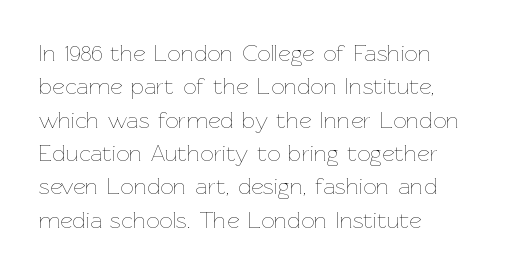
{"italic": "no", "bold": "no", "underline": "no", "align": "left", "line_spacing": "normal", "line_spacing_ratio": 1.39, "letter_spacing": "normal", "letter_spacing_em": 0.0, "glyph_px": 24}
